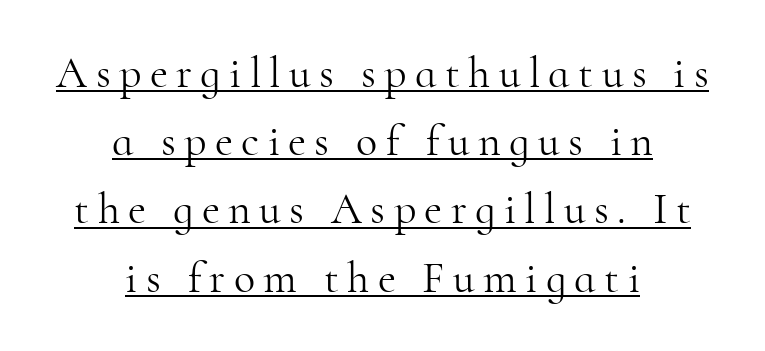
{"serif": "yes", "italic": "no", "bold": "no", "weight": "light", "width": "normal", "stroke_contrast": "high", "x_height": "small", "monospaced": "no", "underline": "yes", "align": "center", "line_spacing": "normal", "line_spacing_ratio": 1.55, "glyph_px": 44}
